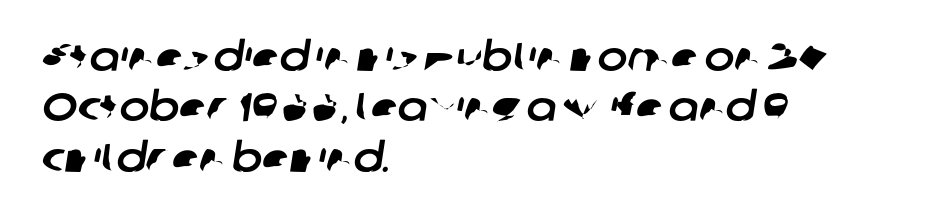
{"serif": "no", "width": "normal", "stroke_contrast": "low", "x_height": "medium", "monospaced": "no", "underline": "no", "align": "left", "line_spacing": "normal", "line_spacing_ratio": 1.26, "letter_spacing": "normal", "letter_spacing_em": 0.0, "glyph_px": 40}
